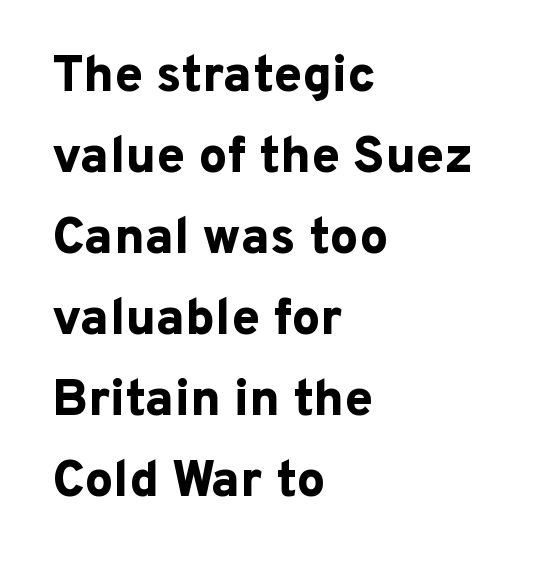
Q: Is the text bold? A: Yes.
Q: Is the text italic (slanted)? A: No, it is upright.
Q: Is the typeface a serif or a sans-serif typeface? A: Sans-serif.
Q: Is the text underlined? A: No.
Q: How is the paragraph aligned? A: Left-aligned.
Q: Is the spacing between letters normal or unusually wide? A: Normal.
Q: Is the spacing between lines tight, normal or loose? A: Normal.
Q: Width (condensed, normal, or wide)? A: Normal.
Q: Stroke contrast? A: Low.
Q: x-height? A: Medium.
Q: Monospaced? A: No.
